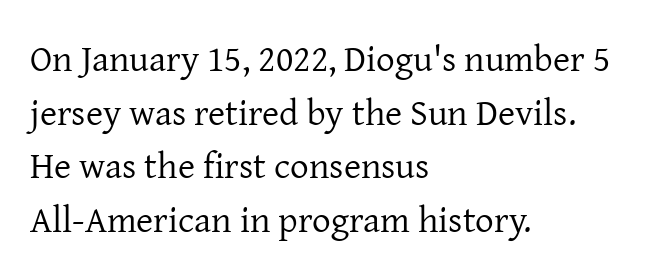
Q: Is the text bold? A: No.
Q: Is the text italic (slanted)? A: No, it is upright.
Q: Is the typeface a serif or a sans-serif typeface? A: Serif.
Q: Is the text underlined? A: No.
Q: How is the paragraph aligned? A: Left-aligned.
Q: Is the spacing between letters normal or unusually wide? A: Normal.
Q: Is the spacing between lines tight, normal or loose? A: Normal.
Q: Width (condensed, normal, or wide)? A: Normal.
Q: Stroke contrast? A: Low.
Q: x-height? A: Medium.
Q: Monospaced? A: No.
